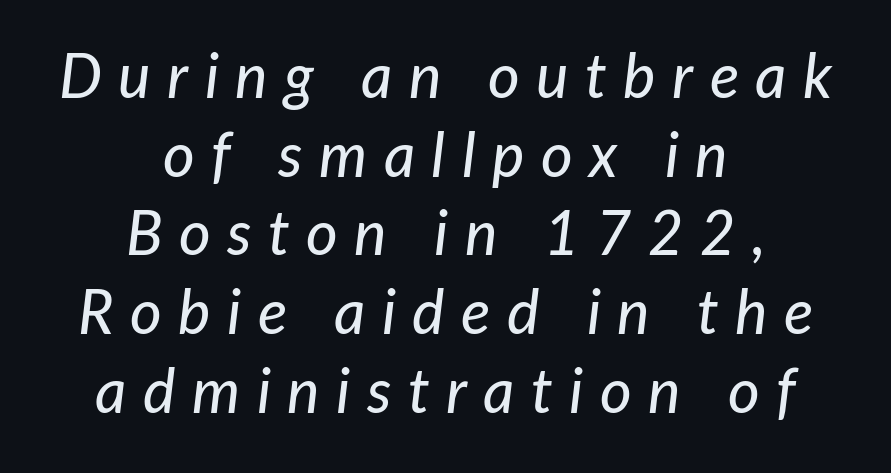
The image shows 61 px text type, italic (leaning right); set centered, normal line spacing (1.29x), unusually wide letter spacing (+0.27 em), not underlined; low stroke contrast and a medium x-height.
